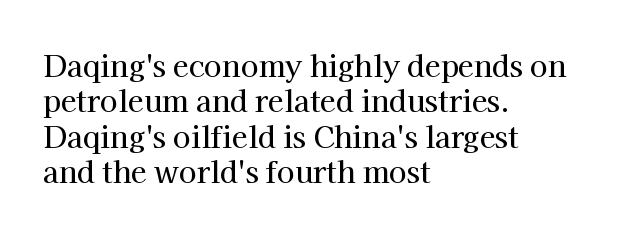
The image shows 29 px serif type, upright; set left-aligned, line spacing 1.22x, normal letter spacing, not underlined; high stroke contrast and a medium x-height.
